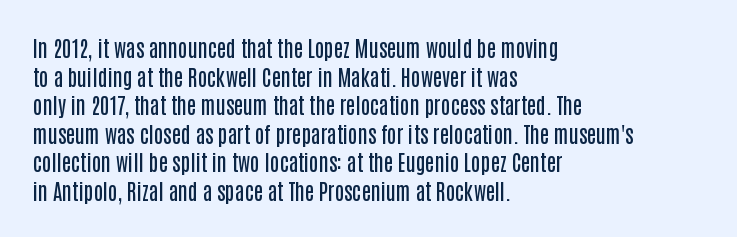
This sample uses an upright cut, with every glyph sitting square on the baseline. Moderately thickened strokes mark this as semibold type. Short note: letters normally spaced. A typesetter would call this leading conventional body-copy spacing. Just letters on the line, the space beneath them empty. Casual observation: everything's shoved over to the left.
